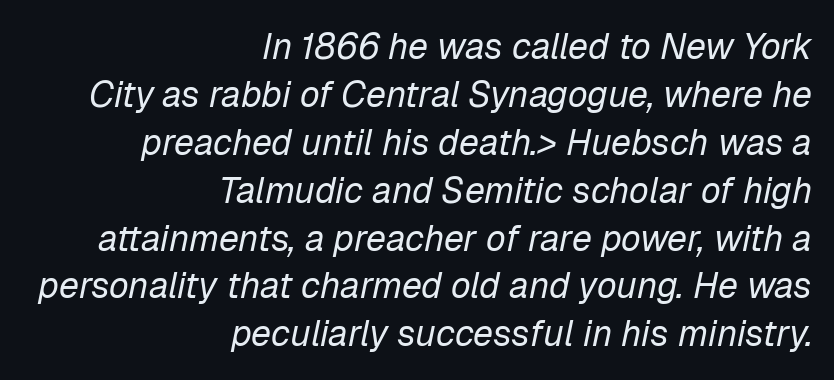
The image shows 36 px regular-weight type, italic (leaning right); set right-aligned, normal line spacing (1.33x), normal letter spacing, not underlined; low stroke contrast and a medium x-height.
